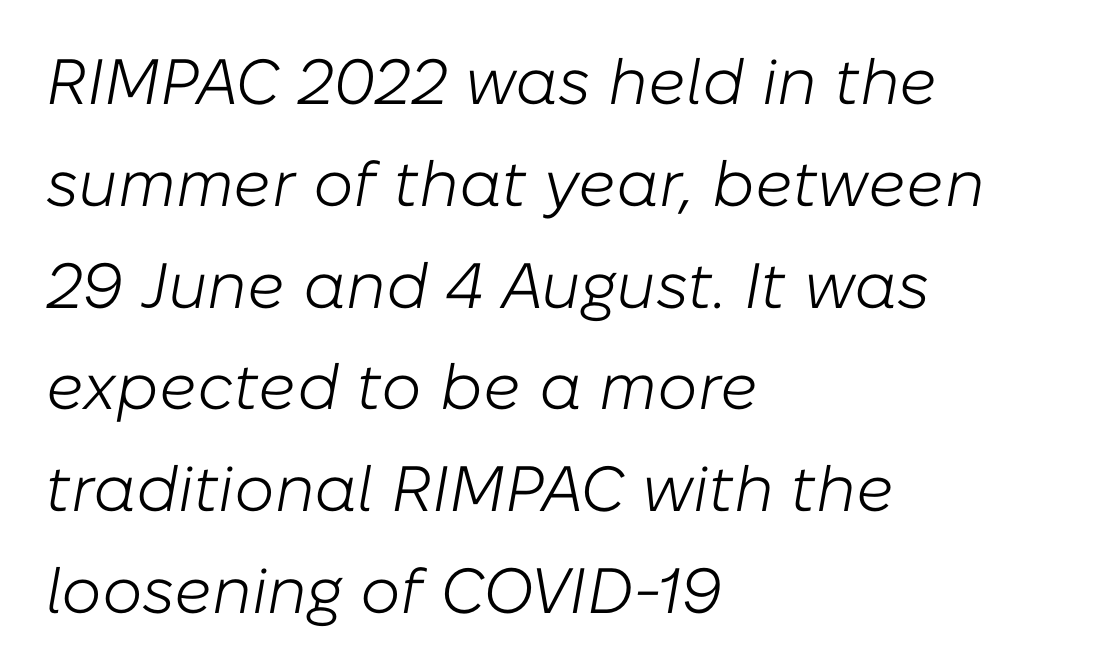
The image shows 64 px light type, italic (leaning right); set left-aligned, normal line spacing (1.59x), normal letter spacing, not underlined; low stroke contrast and a medium x-height.
